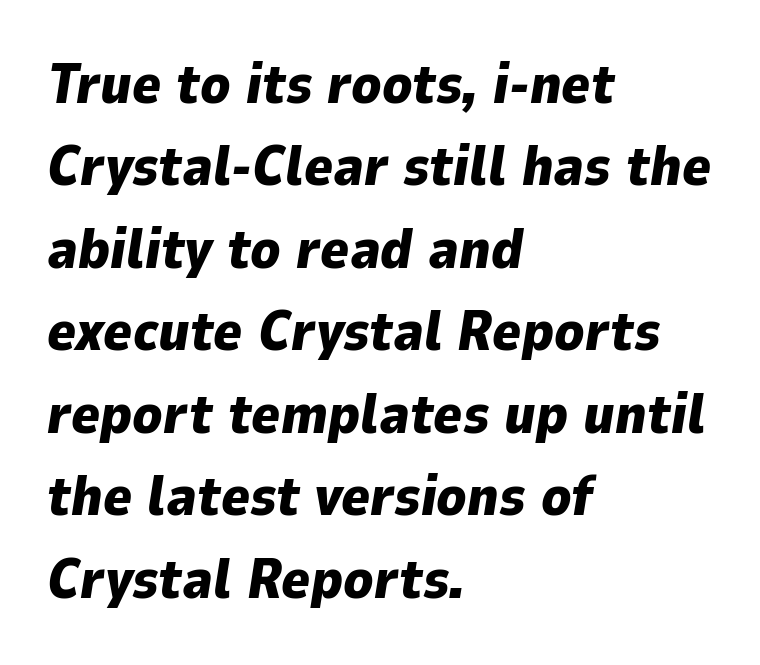
{"italic": "yes", "lean": "right", "slant_degrees": 9, "bold": "yes", "weight": "heavy", "width": "normal", "stroke_contrast": "low", "x_height": "medium", "monospaced": "no", "underline": "no", "align": "left", "line_spacing": "normal", "line_spacing_ratio": 1.5, "letter_spacing": "normal", "letter_spacing_em": 0.0, "glyph_px": 55}
